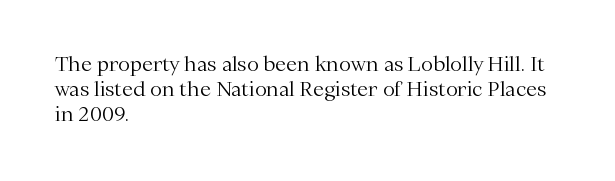
{"italic": "no", "bold": "no", "underline": "no", "align": "left", "line_spacing": "normal", "line_spacing_ratio": 1.25, "letter_spacing": "normal", "letter_spacing_em": 0.0, "glyph_px": 20}
